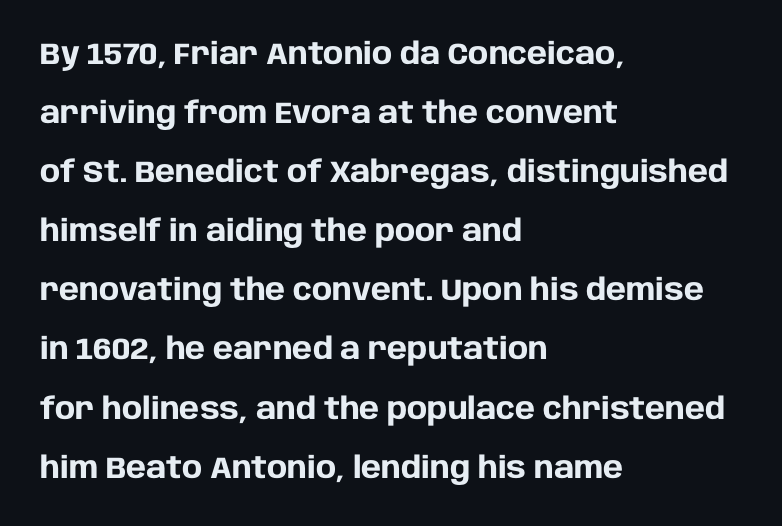
The type family on display is of the sans-serif kind. Bold? Absolutely — the strokes are thick and heavy. A typesetter would call this proportional, since set widths differ per character. Tall strokes in this sample are plumb rather than angled. Vertically, the passage feels expansive, rows floating well apart.
